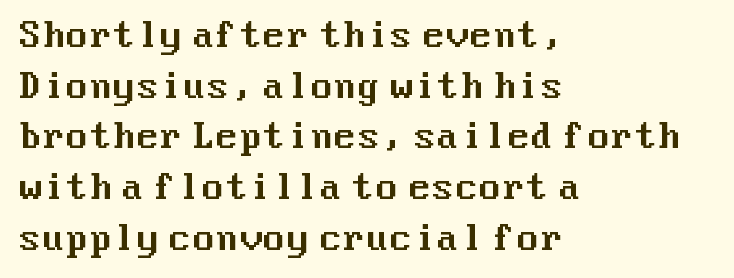
{"serif": "no", "italic": "no", "width": "normal", "stroke_contrast": "medium", "x_height": "medium", "underline": "no", "align": "left", "line_spacing": "normal", "line_spacing_ratio": 1.49, "letter_spacing": "normal", "letter_spacing_em": 0.0, "glyph_px": 34}
